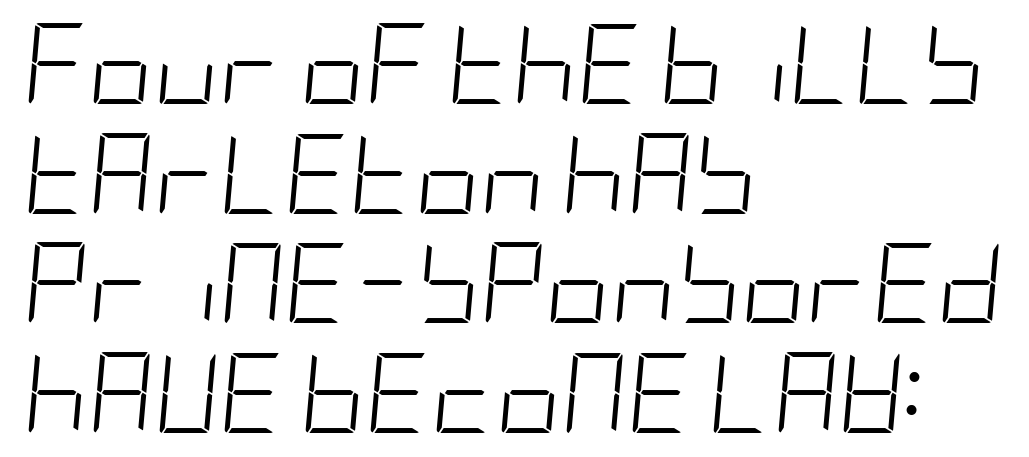
The image shows 80 px light, condensed type, italic (leaning right); set left-aligned, normal line spacing (1.37x), normal letter spacing, not underlined; low stroke contrast and a large x-height.
